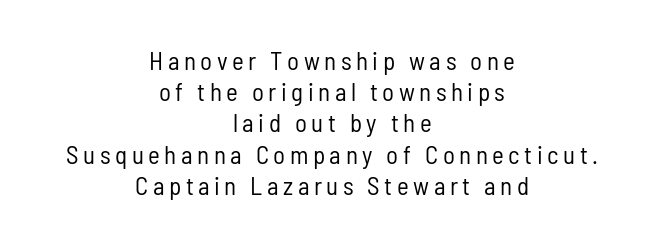
Q: Is the text bold? A: No.
Q: Is the text italic (slanted)? A: No, it is upright.
Q: Is the text underlined? A: No.
Q: How is the paragraph aligned? A: Centered.
Q: Is the spacing between lines tight, normal or loose? A: Normal.
